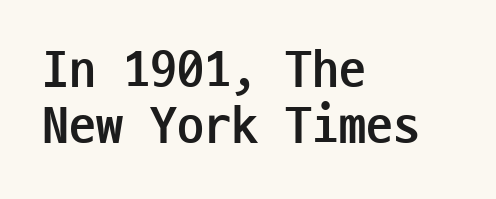
This rendering features lettering with no underline. Regarding leading, the lines here are crowded together. The glyphs in this specimen are sans serif. Fixed-width glyphs throughout — classic coding-font behaviour. Students, note that the glyphs here touch the page at normal intervals. A classic flush-left, rag-right setting is used for this passage.
